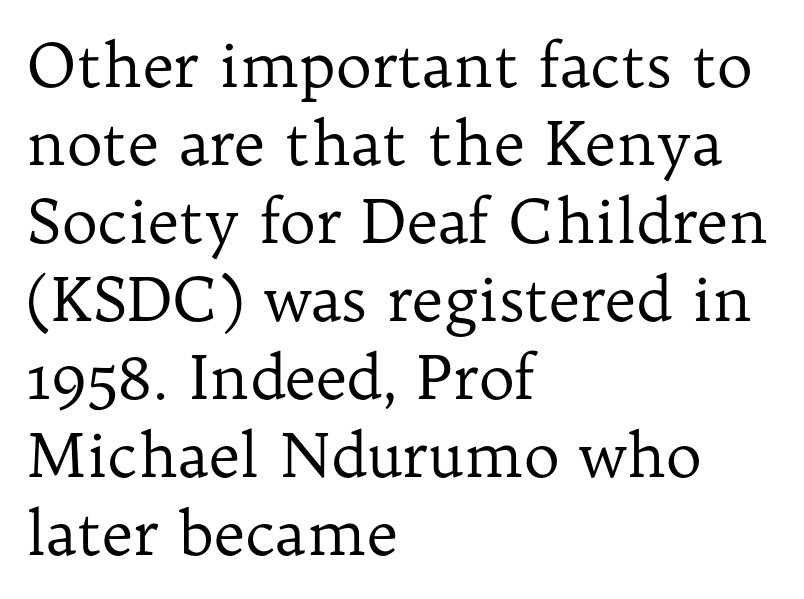
The image shows 61 px regular-weight serif type, upright; set left-aligned, normal line spacing (1.28x), normal letter spacing, not underlined; low stroke contrast and a medium x-height.
